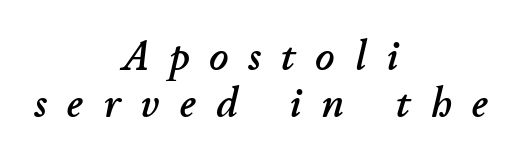
Q: Is the text italic (slanted)? A: Yes, it leans right by about 11 degrees.
Q: Is the text underlined? A: No.
Q: How is the paragraph aligned? A: Centered.
Q: Is the spacing between letters normal or unusually wide? A: Unusually wide.
Q: Is the spacing between lines tight, normal or loose? A: Tight.
Q: Width (condensed, normal, or wide)? A: Normal.
Q: Stroke contrast? A: Low.
Q: x-height? A: Small.
Q: Monospaced? A: No.
